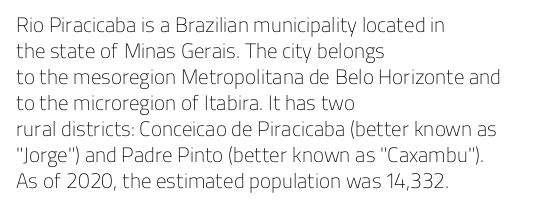
{"italic": "no", "bold": "no", "underline": "no", "align": "left", "line_spacing_ratio": 1.24, "letter_spacing": "normal", "letter_spacing_em": 0.0, "glyph_px": 21}
